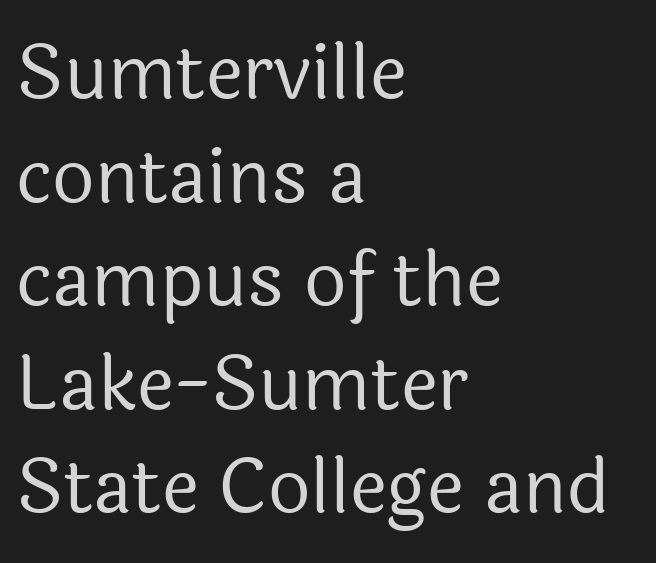
In CSS terms this would be text-align: left. Do the letters lean? They stand straight. One glance says typical: line gaps are just what's usual. A typesetter would label this face a sans. Inter-character spacing is left at the font's built-in metrics.
